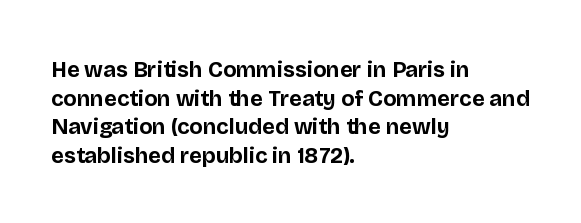
Q: Is the text bold? A: Yes.
Q: Is the text italic (slanted)? A: No, it is upright.
Q: Is the text underlined? A: No.
Q: How is the paragraph aligned? A: Left-aligned.
Q: Is the spacing between letters normal or unusually wide? A: Normal.
Q: Is the spacing between lines tight, normal or loose? A: Normal.
